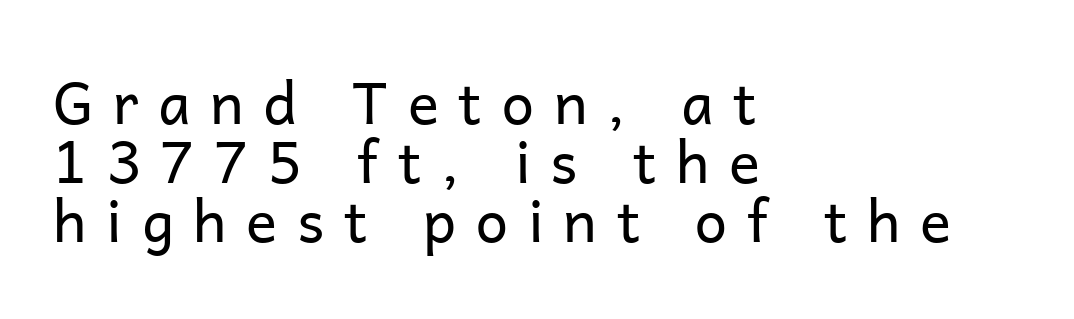
The image shows 58 px regular-weight sans-serif type, upright; set left-aligned, tight line spacing (1.02x), unusually wide letter spacing (+0.34 em), not underlined; low stroke contrast and a medium x-height.
